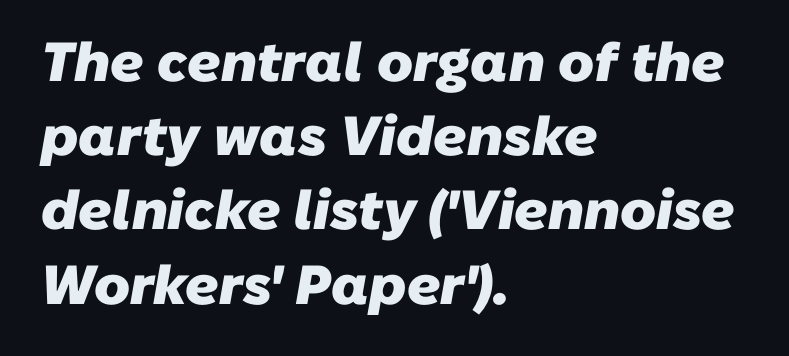
The compositor pushed each line to the left boundary. A normal amount of white space separates one row of letters from the next. A typesetter would call this proportional, since set widths differ per character. These lines are composed in type without serifs. The letters sit at their default tracking, neither squeezed nor spread. Descender tails drop into unmarked territory.
